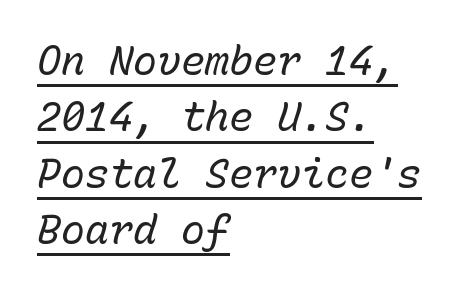
The image shows 40 px regular-weight type, italic (leaning right), monospaced; set left-aligned, normal line spacing (1.41x), normal letter spacing, underlined; low stroke contrast and a medium x-height.
